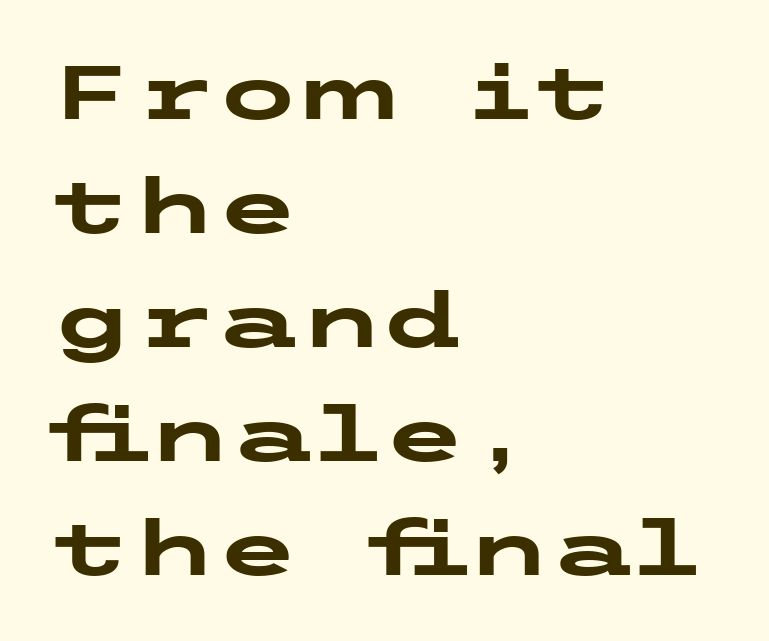
{"serif": "no", "italic": "no", "bold": "yes", "weight": "heavy", "width": "wide", "stroke_contrast": "low", "x_height": "medium", "underline": "no", "align": "left", "line_spacing": "normal", "line_spacing_ratio": 1.5, "letter_spacing": "normal", "letter_spacing_em": 0.0, "glyph_px": 76}
